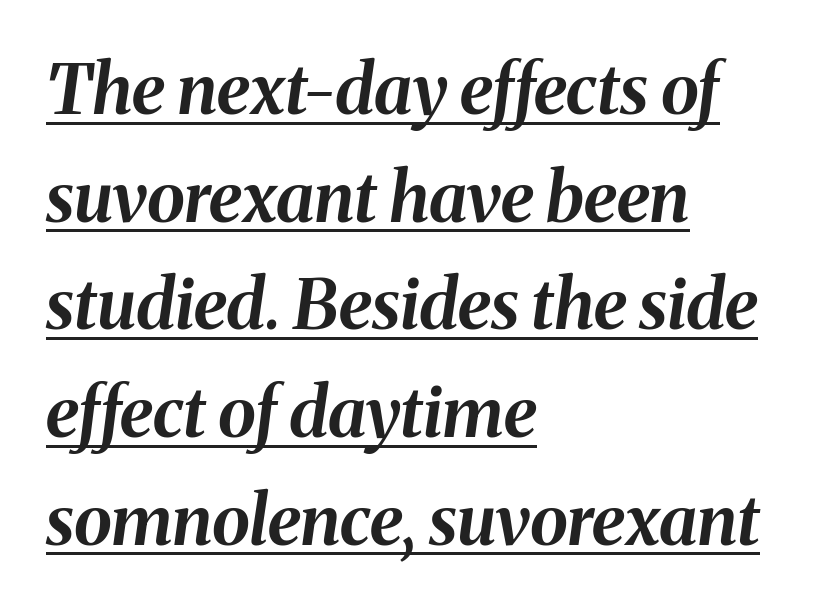
Heavy, bold letterforms. Tall strokes in this sample are angled rather than plumb. Emphasis is given by a line drawn under the lettering. What stands out about the letter spacing? Nothing — it is the standard amount. The passage shown is typed in a proportional face where columns would drift. Regarding leading, the lines here are spaced in the standard way.
